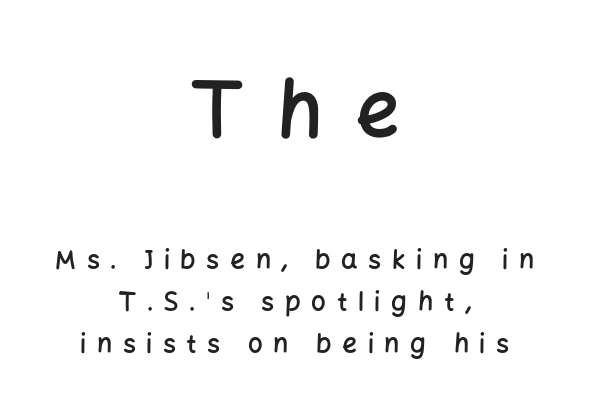
{"serif": "no", "italic": "no", "bold": "semi", "weight": "semibold", "width": "normal", "stroke_contrast": "low", "x_height": "medium", "monospaced": "no", "underline": "no", "align": "center", "line_spacing": "normal", "line_spacing_ratio": 1.63, "letter_spacing": "wide", "letter_spacing_em": 0.41, "larger_block": "first", "size_ratio": 3.0, "glyph_px": 78}
